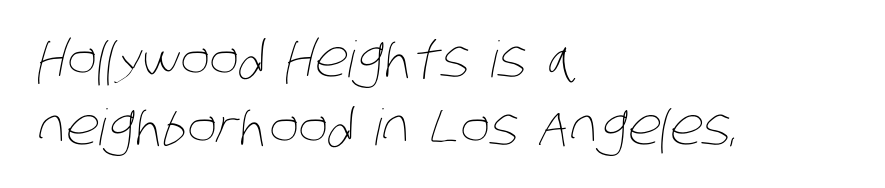
The space between consecutive lines is moderate. This sample is left-justified, so line endings fall wherever the words run out. No extra tracking has been applied to these lines. Note the varied advance widths — an 'i' is clearly narrower than an 'm'. The characters are drawn with everyday or finer stroke widths.
